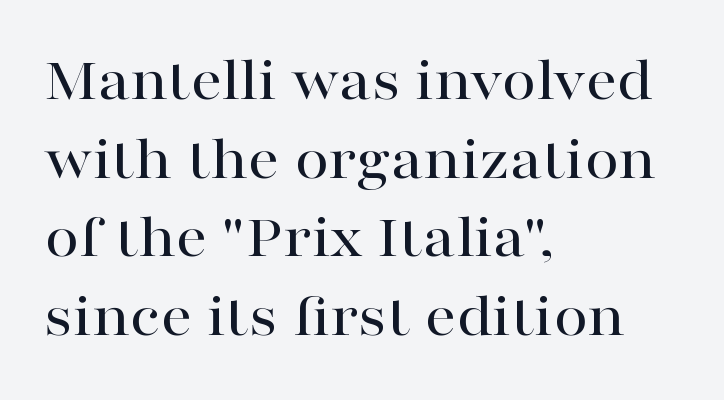
The image shows 62 px wide serif type, upright; set left-aligned, normal line spacing (1.27x), normal letter spacing, not underlined; high stroke contrast and a medium x-height.
